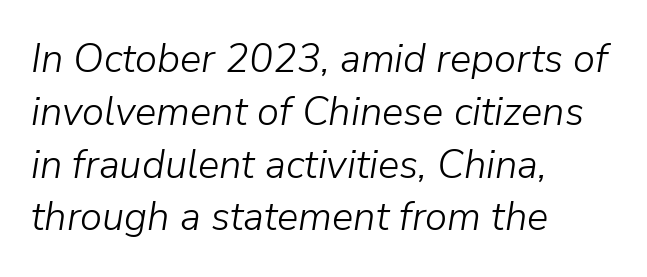
The image shows 40 px light type, italic (leaning right); set left-aligned, normal line spacing (1.32x), normal letter spacing, not underlined; low stroke contrast and a medium x-height.
